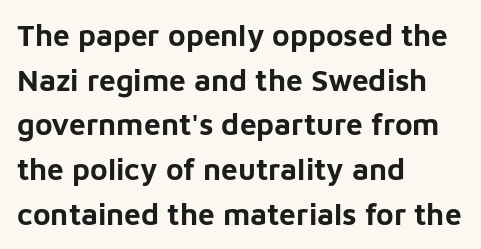
The image shows 30 px bold sans-serif type, upright; set left-aligned, normal line spacing (1.49x), normal letter spacing, not underlined; low stroke contrast and a medium x-height.
